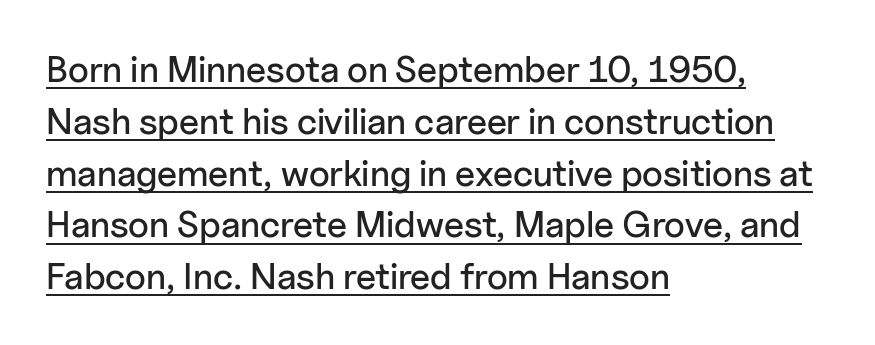
Varying glyph widths throughout — classic text-font behaviour. The tracking reads as untouched default to a designer's eye. The lines sit at an ordinary, default distance from one another. The typesetter has applied underlining to the passage shown. The lines are quadded left. Examine the stroke ends and you'll find no serifs.
